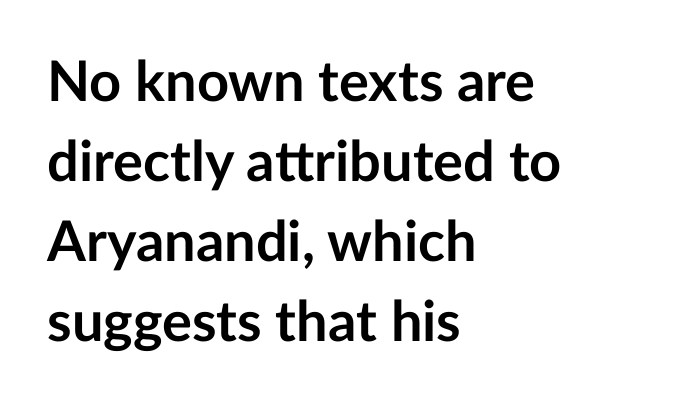
The passage shown is typeset with a sans-serif family. The vertical gap from one line to the next is medium. Horizontal alignment here is leftward, the default for most running prose. Here the glyphs are tracked normally, forming tight word shapes. When letters stand straight like this, we call the style roman or upright.
